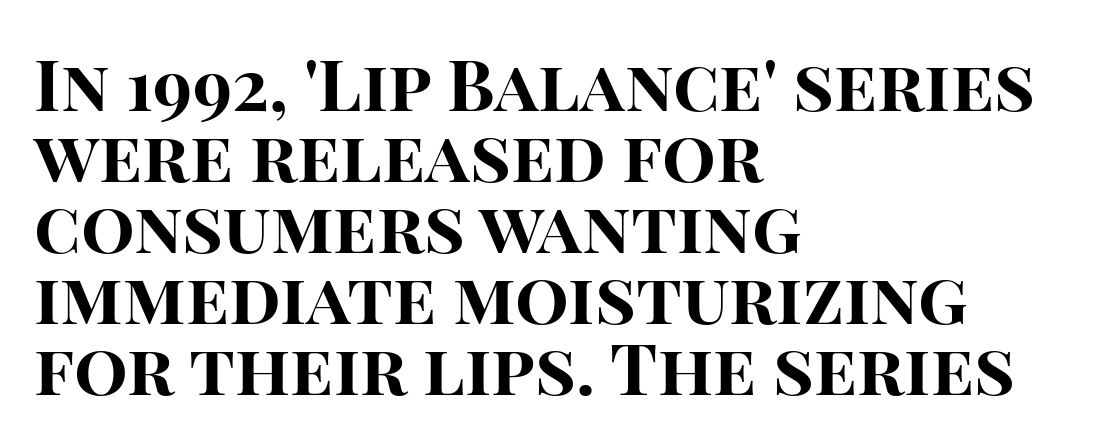
{"serif": "no", "italic": "no", "bold": "yes", "weight": "bold", "width": "normal", "stroke_contrast": "high", "x_height": "large", "monospaced": "no", "underline": "no", "align": "left", "line_spacing": "tight", "line_spacing_ratio": 1.0, "letter_spacing": "normal", "letter_spacing_em": 0.0, "glyph_px": 71}
